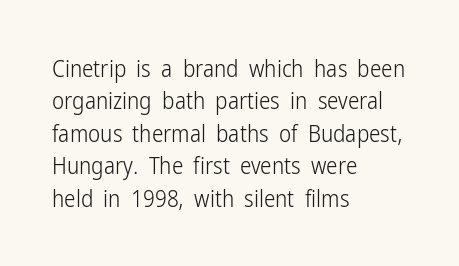
The tracking reads as untouched default to a designer's eye. Layout note: lines flush left. Students, observe: this is what conventionally led text looks like. Underline: absent.
